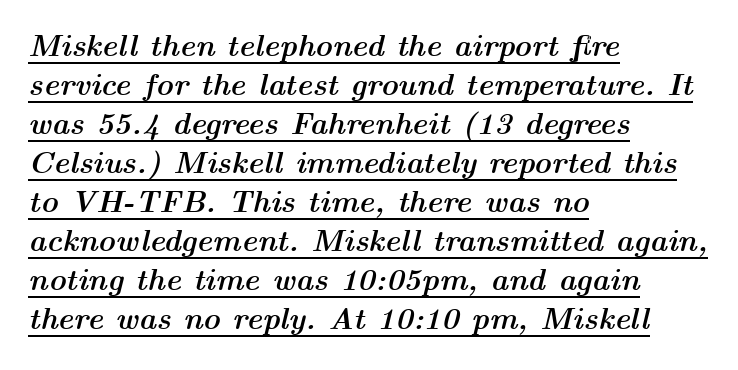
{"italic": "yes", "lean": "right", "slant_degrees": 14, "bold": "yes", "weight": "semibold", "width": "wide", "stroke_contrast": "medium", "x_height": "medium", "monospaced": "no", "underline": "yes", "align": "left", "line_spacing": "normal", "line_spacing_ratio": 1.3, "letter_spacing": "normal", "letter_spacing_em": 0.0, "glyph_px": 30}
